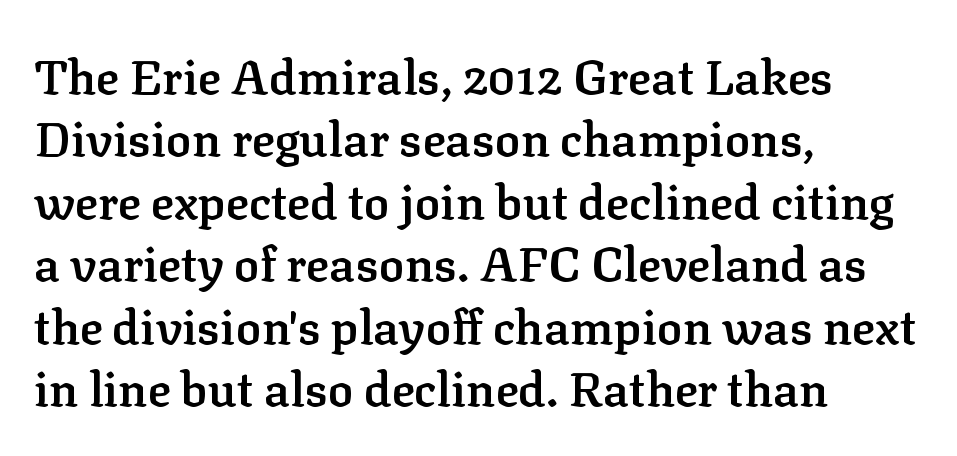
Q: Is the text bold? A: Semi-bold.
Q: Is the text italic (slanted)? A: No, it is upright.
Q: Is the typeface a serif or a sans-serif typeface? A: Serif.
Q: Is the text underlined? A: No.
Q: How is the paragraph aligned? A: Left-aligned.
Q: Is the spacing between letters normal or unusually wide? A: Normal.
Q: Is the spacing between lines tight, normal or loose? A: Normal.
Q: Width (condensed, normal, or wide)? A: Normal.
Q: Stroke contrast? A: Low.
Q: x-height? A: Medium.
Q: Monospaced? A: No.
